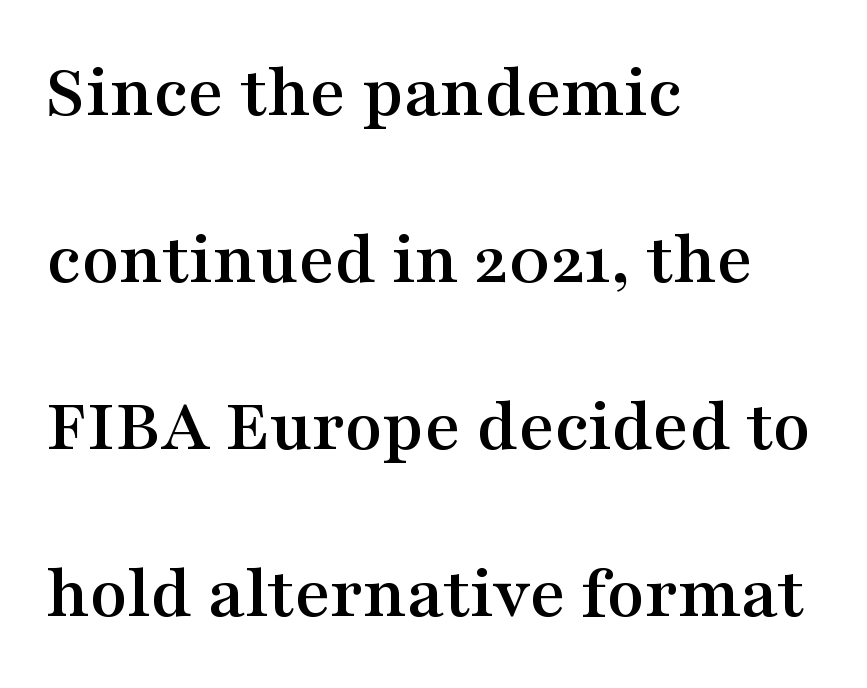
Q: Is the text italic (slanted)? A: No, it is upright.
Q: Is the typeface a serif or a sans-serif typeface? A: Serif.
Q: Is the text underlined? A: No.
Q: How is the paragraph aligned? A: Left-aligned.
Q: Is the spacing between letters normal or unusually wide? A: Normal.
Q: Is the spacing between lines tight, normal or loose? A: Loose.
Q: Width (condensed, normal, or wide)? A: Wide.
Q: Stroke contrast? A: Medium.
Q: x-height? A: Medium.
Q: Monospaced? A: No.
